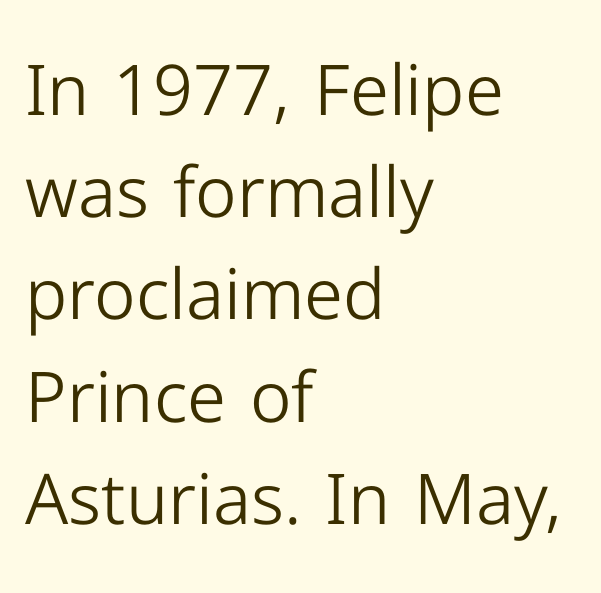
The image shows 70 px light sans-serif type, upright; set left-aligned, normal line spacing (1.46x), normal letter spacing, not underlined; low stroke contrast and a medium x-height.
